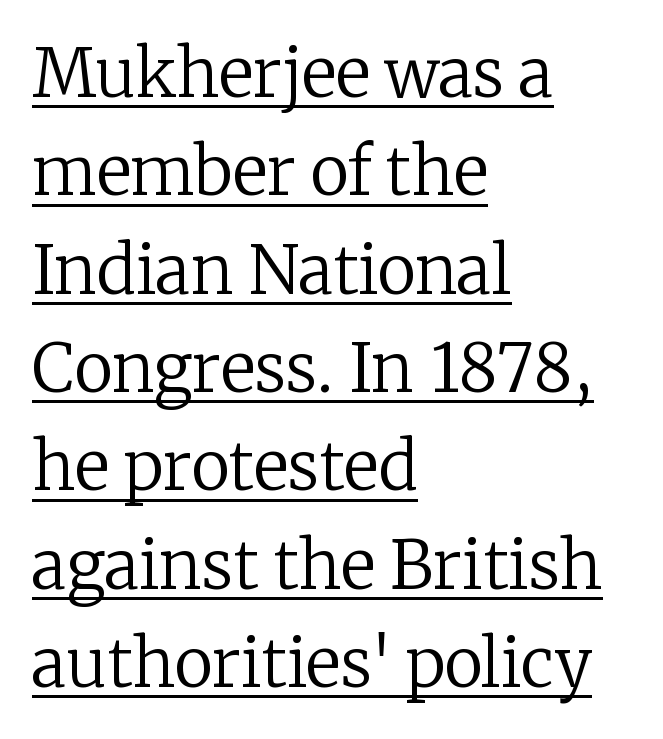
The specimen reads as upright at a glance. Small tapered or slab feet sit at the stroke ends, so this counts as serif. Leading: standard. The face used here is proportionally spaced, like ordinary book or web type. The string is rendered with underlining switched on. The paragraph has a hard left edge and a soft right edge.
